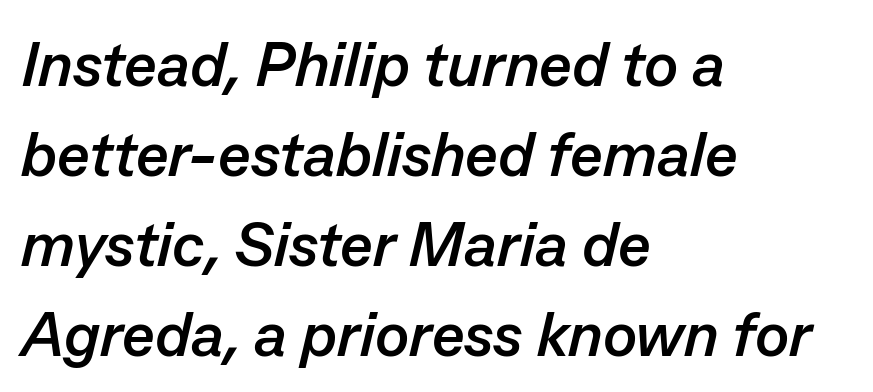
Do the characters align in a grid? No, the font is proportional. Style check: oblique. Is the letter spacing exaggerated? No — it looks like the ordinary default. The paragraph shown leans on its left margin. The face used here has the dense, thick strokes of a bold.
